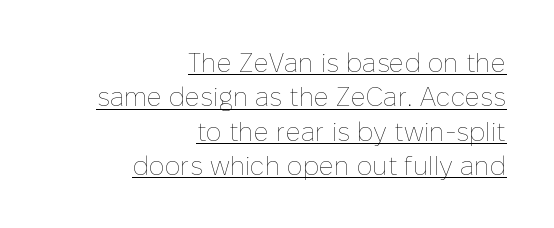
{"italic": "no", "bold": "no", "underline": "yes", "align": "right", "line_spacing": "normal", "line_spacing_ratio": 1.32, "letter_spacing": "normal", "letter_spacing_em": 0.0, "glyph_px": 26}
